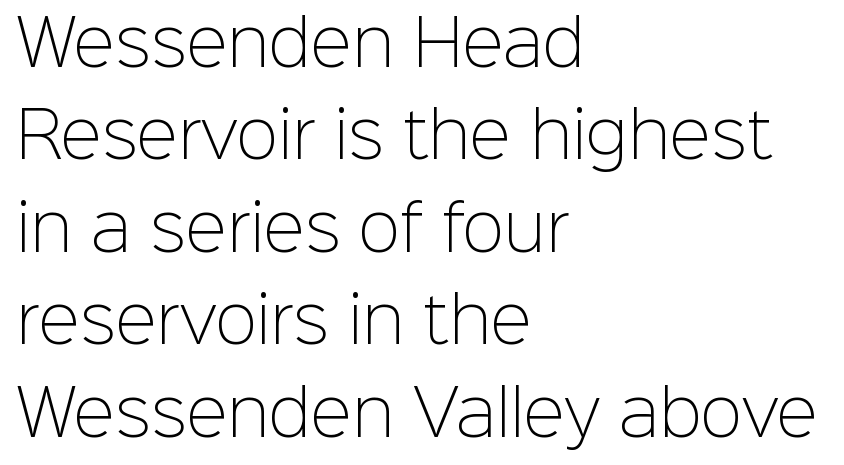
{"serif": "no", "italic": "no", "bold": "no", "weight": "light", "width": "normal", "stroke_contrast": "low", "x_height": "medium", "monospaced": "no", "underline": "no", "align": "left", "line_spacing": "normal", "line_spacing_ratio": 1.49, "letter_spacing": "normal", "letter_spacing_em": 0.0, "glyph_px": 62}
